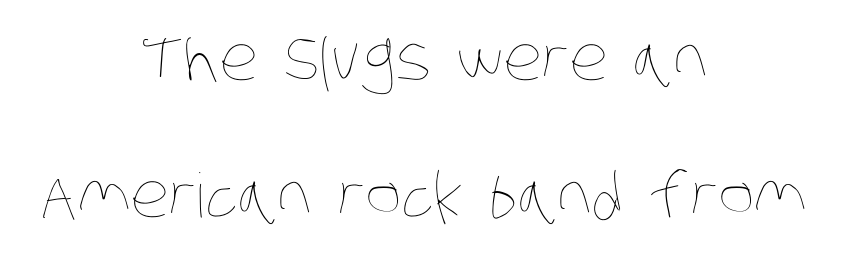
{"bold": "no", "weight": "thin", "width": "condensed", "stroke_contrast": "low", "x_height": "large", "monospaced": "no", "underline": "no", "align": "center", "line_spacing": "loose", "line_spacing_ratio": 2.25, "letter_spacing": "normal", "letter_spacing_em": 0.0, "glyph_px": 61}
